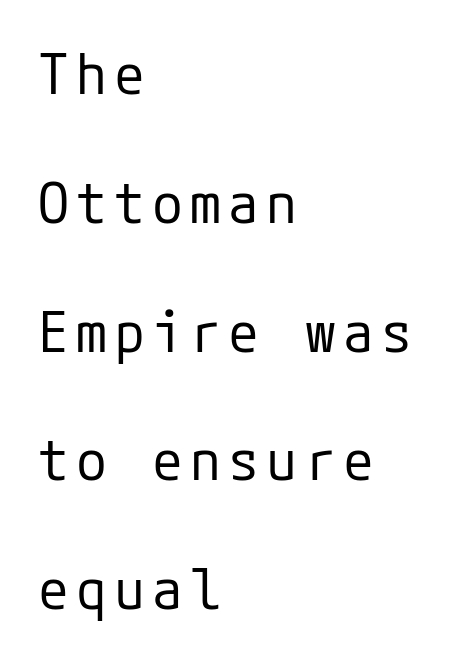
Q: Is the text bold? A: No.
Q: Is the text italic (slanted)? A: No, it is upright.
Q: Is the typeface a serif or a sans-serif typeface? A: Sans-serif.
Q: Is the text underlined? A: No.
Q: How is the paragraph aligned? A: Left-aligned.
Q: Is the spacing between lines tight, normal or loose? A: Loose.
Q: Width (condensed, normal, or wide)? A: Normal.
Q: Stroke contrast? A: Low.
Q: x-height? A: Medium.
